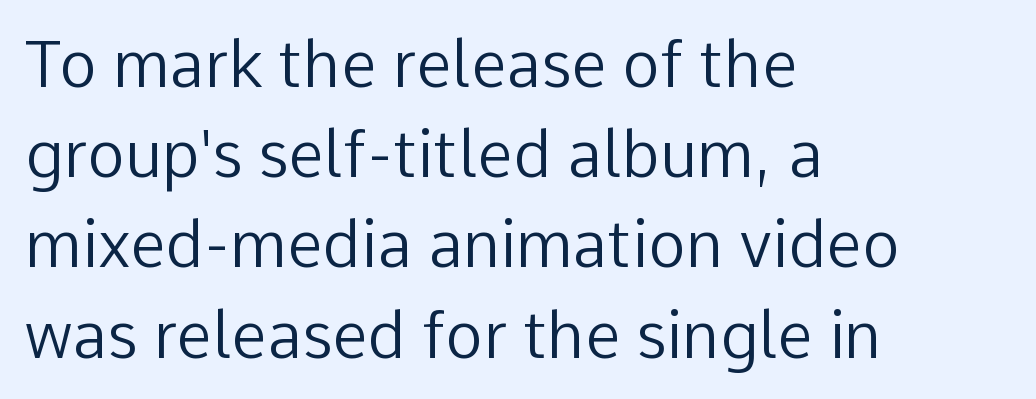
The image shows 64 px regular-weight sans-serif type, upright; set left-aligned, normal line spacing (1.41x), normal letter spacing, not underlined; low stroke contrast and a medium x-height.
